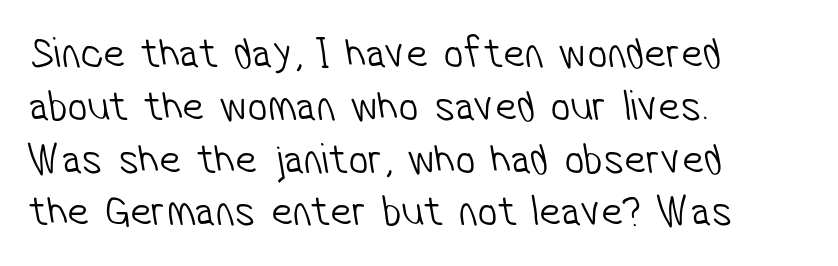
Q: Is the text bold? A: No.
Q: Is the typeface a serif or a sans-serif typeface? A: Sans-serif.
Q: Is the text underlined? A: No.
Q: How is the paragraph aligned? A: Left-aligned.
Q: Is the spacing between letters normal or unusually wide? A: Normal.
Q: Width (condensed, normal, or wide)? A: Condensed.
Q: Stroke contrast? A: Low.
Q: x-height? A: Medium.
Q: Monospaced? A: No.
